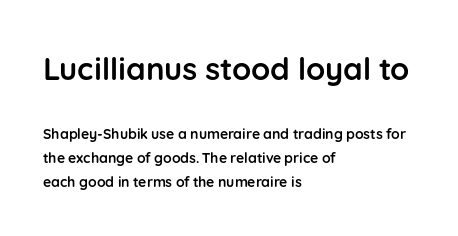
The passage shown begins with its larger block and ends with its smaller one. The passage shown is typed in a proportional face where columns would drift. Stroke terminals: plain, sans-serif. Alignment: flush left. Descender tails drop into unmarked territory.
